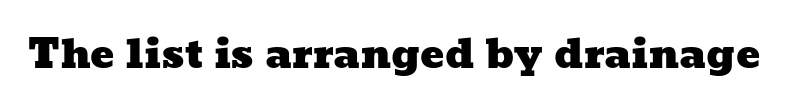
Q: Is the text underlined? A: No.
Q: Is the spacing between letters normal or unusually wide? A: Normal.
Q: Width (condensed, normal, or wide)? A: Wide.
Q: Stroke contrast? A: Low.
Q: x-height? A: Medium.
Q: Monospaced? A: No.
